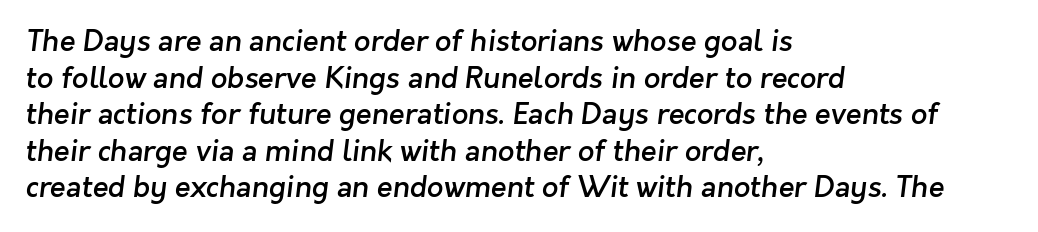
The image shows 29 px semibold sans-serif type; set left-aligned, normal line spacing (1.26x), normal letter spacing, not underlined; low stroke contrast and a medium x-height.
